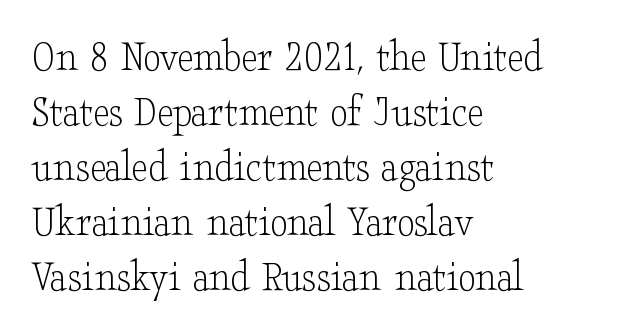
{"serif": "yes", "italic": "no", "bold": "no", "weight": "light", "width": "wide", "stroke_contrast": "low", "x_height": "small", "monospaced": "no", "underline": "no", "align": "left", "line_spacing_ratio": 1.22, "letter_spacing": "normal", "letter_spacing_em": 0.0, "glyph_px": 45}
